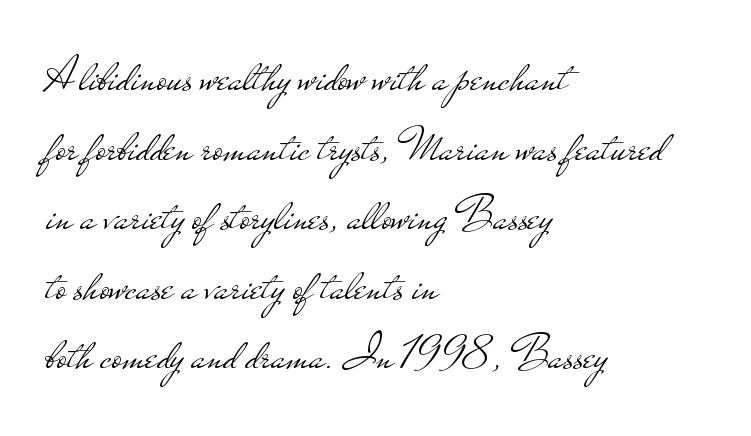
Q: Is the text bold? A: No.
Q: Is the text italic (slanted)? A: Yes.
Q: Is the typeface a serif or a sans-serif typeface? A: Sans-serif.
Q: Is the text underlined? A: No.
Q: How is the paragraph aligned? A: Left-aligned.
Q: Is the spacing between letters normal or unusually wide? A: Normal.
Q: Is the spacing between lines tight, normal or loose? A: Normal.
Q: Width (condensed, normal, or wide)? A: Wide.
Q: Stroke contrast? A: Low.
Q: x-height? A: Small.
Q: Monospaced? A: No.
